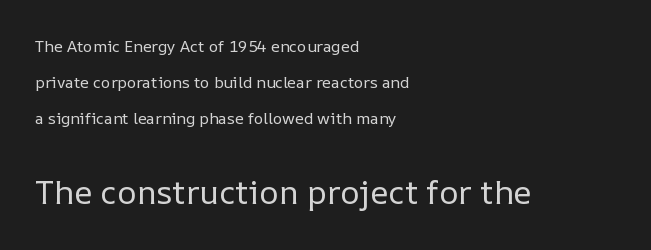
The image shows 33 px regular-weight type, upright; set left-aligned, loose line spacing (2.25x), normal letter spacing, not underlined; the second (bottom) block is 2.06x larger; low stroke contrast and a medium x-height.
